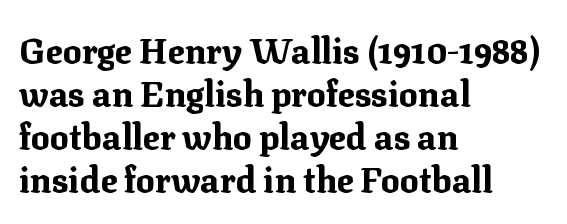
{"serif": "yes", "italic": "no", "bold": "yes", "weight": "bold", "width": "normal", "stroke_contrast": "medium", "x_height": "medium", "monospaced": "no", "underline": "no", "align": "left", "line_spacing_ratio": 1.23, "letter_spacing": "normal", "letter_spacing_em": 0.0, "glyph_px": 35}
